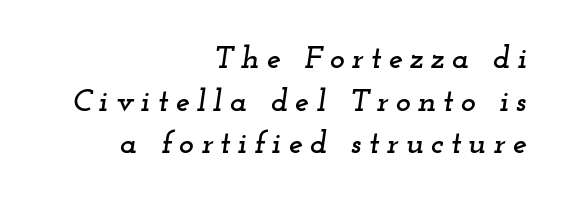
Glyph-to-glyph distance is far greater than everyday printed text. Type style note: has serifs. Notice how descenders clear the ascenders below comfortably — that's standard leading. Layout note: lines flush right.
